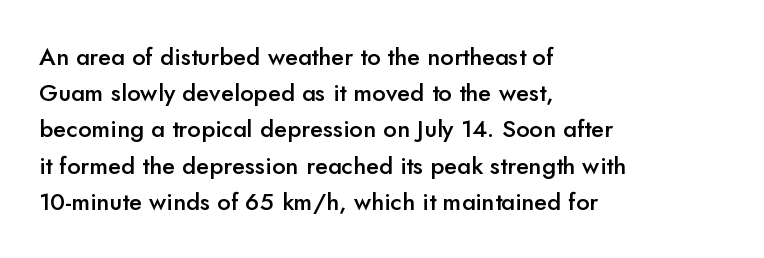
Q: Is the text bold? A: Semi-bold.
Q: Is the text italic (slanted)? A: No, it is upright.
Q: Is the text underlined? A: No.
Q: How is the paragraph aligned? A: Left-aligned.
Q: Is the spacing between letters normal or unusually wide? A: Normal.
Q: Is the spacing between lines tight, normal or loose? A: Normal.
